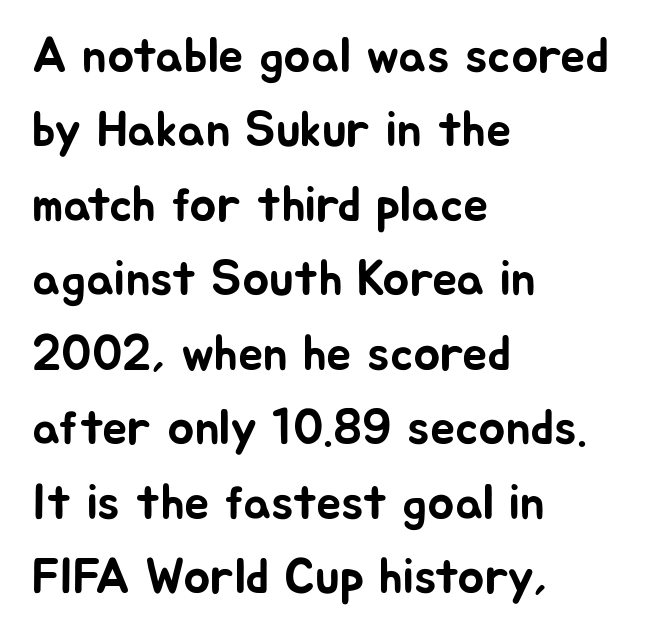
Leading matches the norm, producing a regular column. Layout note: lines flush left. This is roman type, the default non-slanted kind. Beneath every word, the page is bare.
